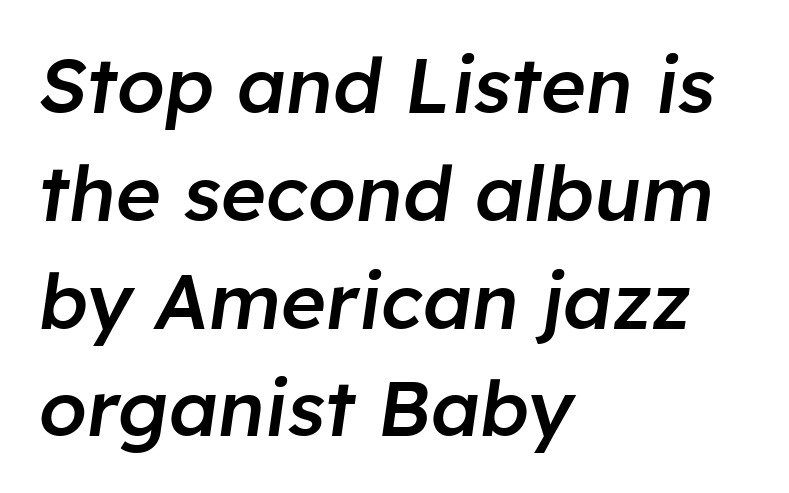
{"italic": "yes", "lean": "right", "slant_degrees": 8, "bold": "semi", "weight": "semibold", "width": "normal", "stroke_contrast": "low", "x_height": "medium", "monospaced": "no", "underline": "no", "align": "left", "line_spacing": "normal", "line_spacing_ratio": 1.4, "letter_spacing": "normal", "letter_spacing_em": 0.0, "glyph_px": 77}
